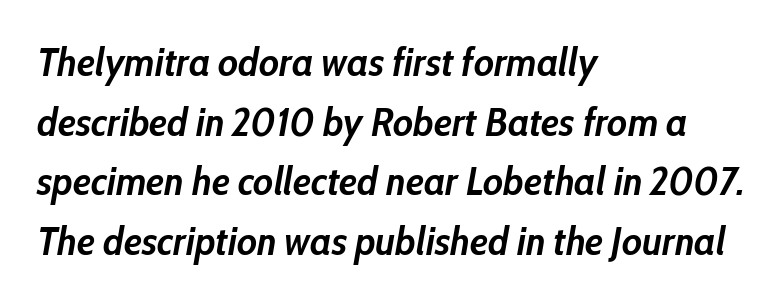
Q: Is the text bold? A: Yes.
Q: Is the text italic (slanted)? A: Yes, it leans right by about 10 degrees.
Q: Is the text underlined? A: No.
Q: How is the paragraph aligned? A: Left-aligned.
Q: Is the spacing between letters normal or unusually wide? A: Normal.
Q: Is the spacing between lines tight, normal or loose? A: Normal.
Q: Width (condensed, normal, or wide)? A: Condensed.
Q: Stroke contrast? A: Low.
Q: x-height? A: Medium.
Q: Monospaced? A: No.
